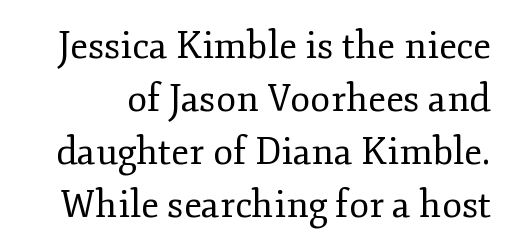
The image shows 37 px regular-weight serif type, upright; set normal line spacing (1.43x), normal letter spacing, not underlined; low stroke contrast and a small x-height.
